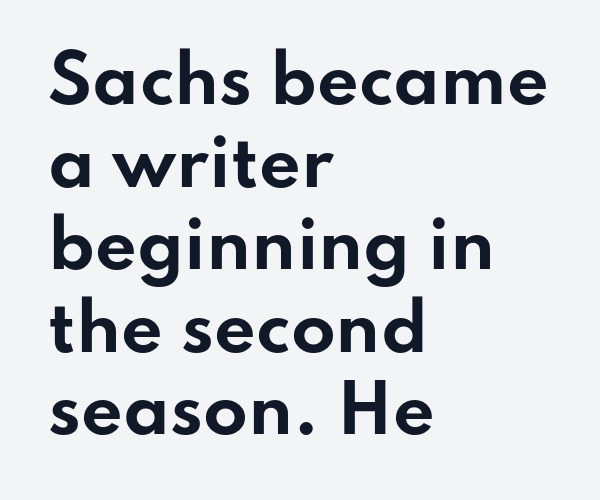
The image shows 65 px bold, wide sans-serif type, upright; set left-aligned, normal line spacing (1.27x), normal letter spacing, not underlined; low stroke contrast and a small x-height.
